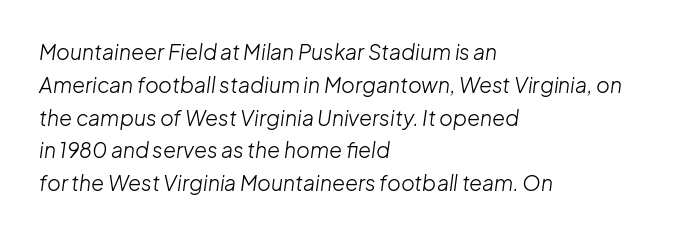
The image shows 21 px text type, italic (leaning right); set left-aligned, normal line spacing (1.56x), normal letter spacing, not underlined.
